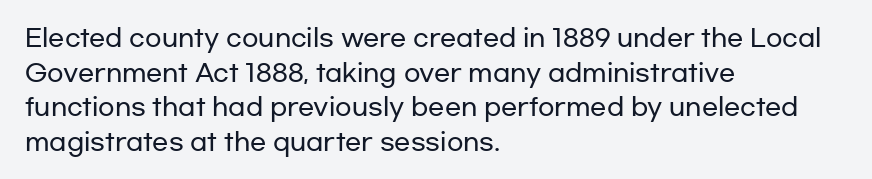
{"italic": "no", "underline": "no", "align": "left", "line_spacing": "normal", "line_spacing_ratio": 1.44, "letter_spacing": "normal", "letter_spacing_em": 0.0, "glyph_px": 24}
